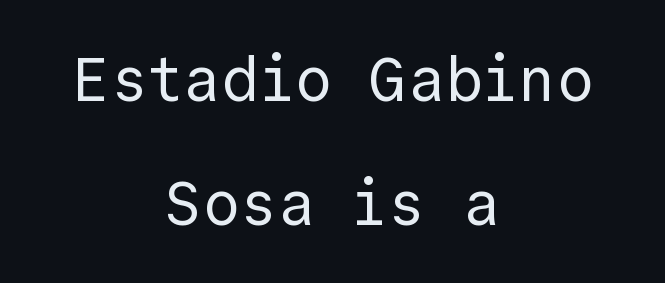
Q: Is the text bold? A: No.
Q: Is the text italic (slanted)? A: No, it is upright.
Q: Is the typeface a serif or a sans-serif typeface? A: Sans-serif.
Q: Is the text underlined? A: No.
Q: How is the paragraph aligned? A: Centered.
Q: Is the spacing between letters normal or unusually wide? A: Normal.
Q: Is the spacing between lines tight, normal or loose? A: Loose.
Q: Width (condensed, normal, or wide)? A: Normal.
Q: x-height? A: Medium.
Q: Monospaced? A: Yes.
